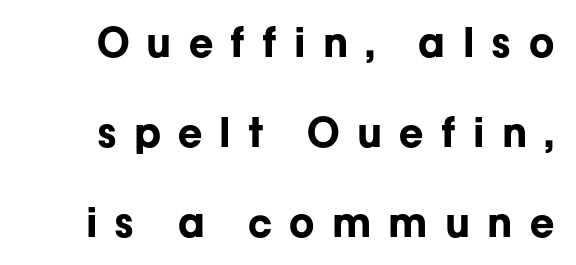
The image shows 40 px bold sans-serif type, upright; set loose line spacing (2.25x), unusually wide letter spacing (+0.43 em), not underlined; low stroke contrast and a medium x-height.
